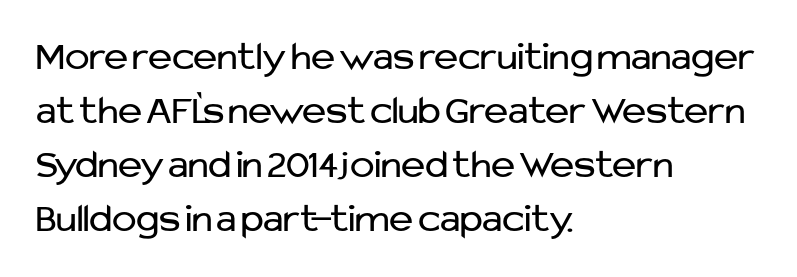
Horizontal alignment here is leftward, the default for most running prose. Each word holds together tightly as a unit, with standard inter-letter gaps. Students, observe: this is what conventionally led text looks like. The passage shown is not bold in any degree.
